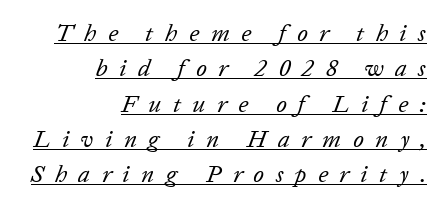
A flush-right, rag-left setting is used for this passage. The letters look calm and open, with moderate or lighter stems. Display-style spreading of the glyphs; the letterfit is very open. This sample uses an oblique cut, with every glyph tilted off the vertical. How would I describe the line gaps? Plain and ordinary.
